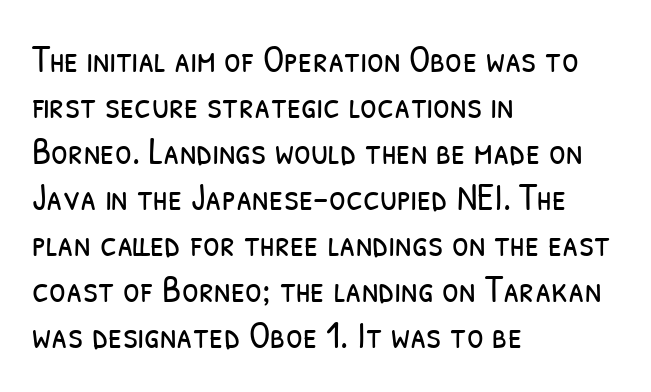
The image shows 38 px light, condensed sans-serif type; set left-aligned, line spacing 1.21x, normal letter spacing, not underlined; low stroke contrast and a medium x-height.
